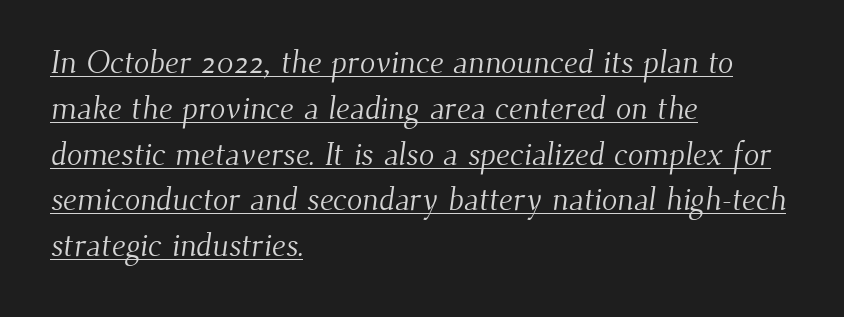
Q: Is the text bold? A: No.
Q: Is the typeface a serif or a sans-serif typeface? A: Serif.
Q: Is the text underlined? A: Yes.
Q: How is the paragraph aligned? A: Left-aligned.
Q: Is the spacing between letters normal or unusually wide? A: Normal.
Q: Is the spacing between lines tight, normal or loose? A: Normal.
Q: Width (condensed, normal, or wide)? A: Normal.
Q: Stroke contrast? A: Medium.
Q: x-height? A: Small.
Q: Monospaced? A: No.
